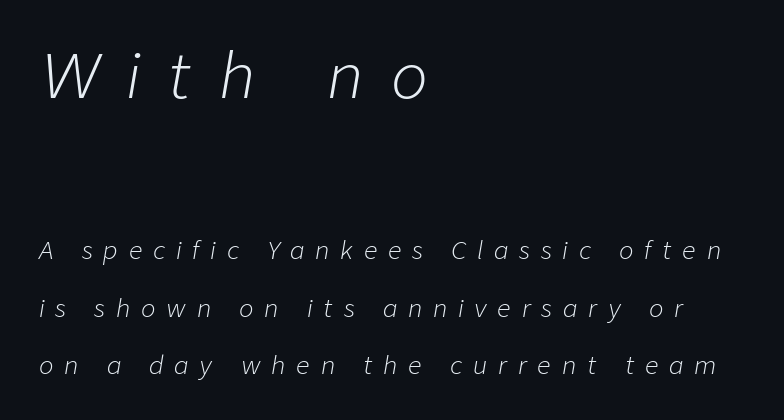
Here the designer chose a conventional face with non-uniform glyph widths. These glyphs show unthickened strokes, regular width or finer. Vertically, the passage feels expansive, rows floating well apart. Does extra space separate the letters? Yes, quite a lot of it. The glyphs look as if they've been sheared to an angle.
